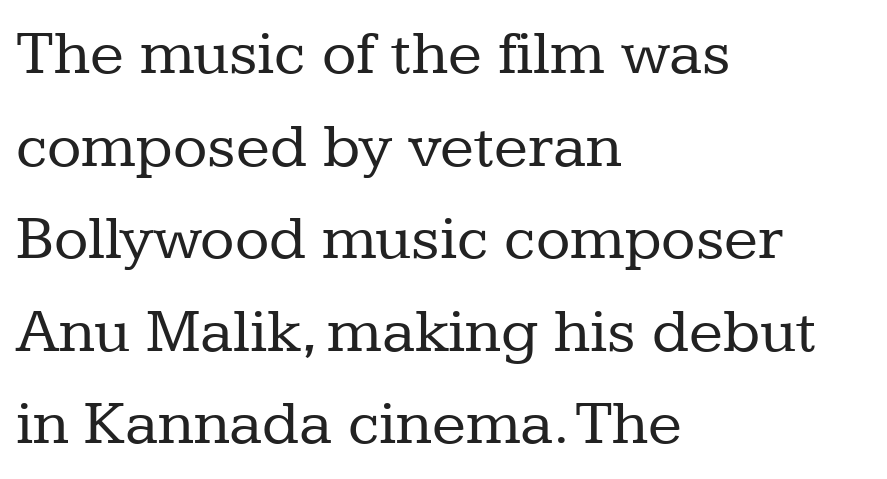
The image shows 63 px regular-weight serif type, upright; set left-aligned, normal line spacing (1.47x), normal letter spacing, not underlined; low stroke contrast and a medium x-height.
